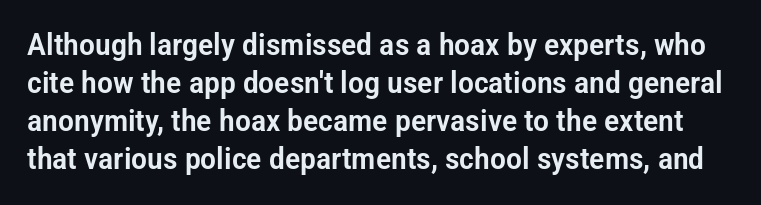
{"serif": "no", "italic": "no", "width": "condensed", "stroke_contrast": "low", "x_height": "medium", "monospaced": "no", "underline": "no", "line_spacing": "normal", "line_spacing_ratio": 1.27, "letter_spacing": "normal", "letter_spacing_em": 0.0, "glyph_px": 30}
